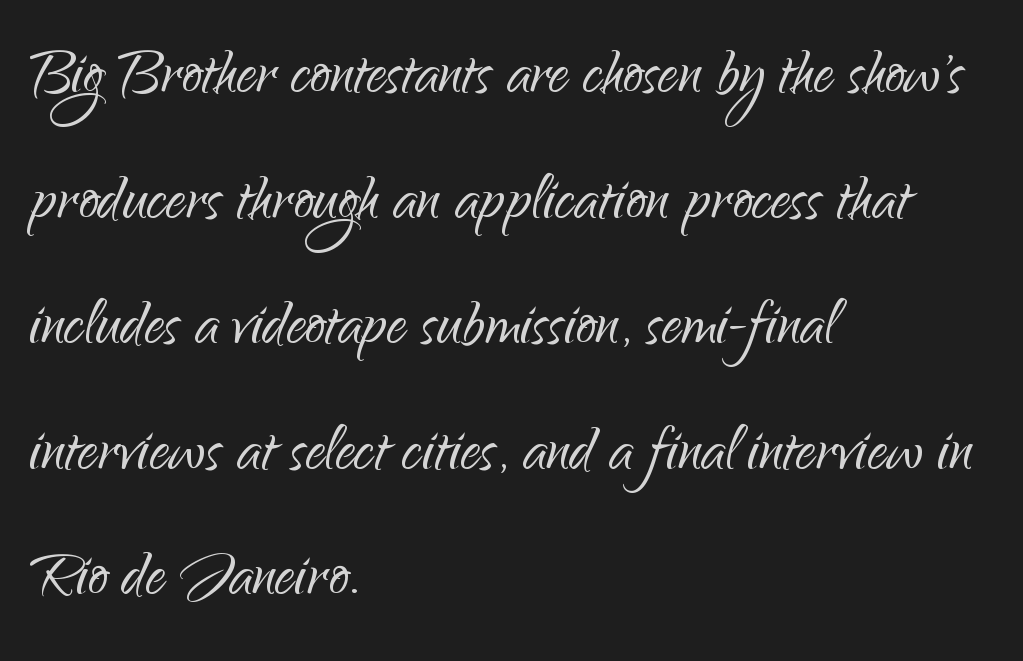
Check under the words: just untouched page. The text was rendered using a sans face with plain stroke endings. The type is set solid horizontally, with unmodified tracking. Character widths vary here, with narrow letters taking less room than wide ones.
